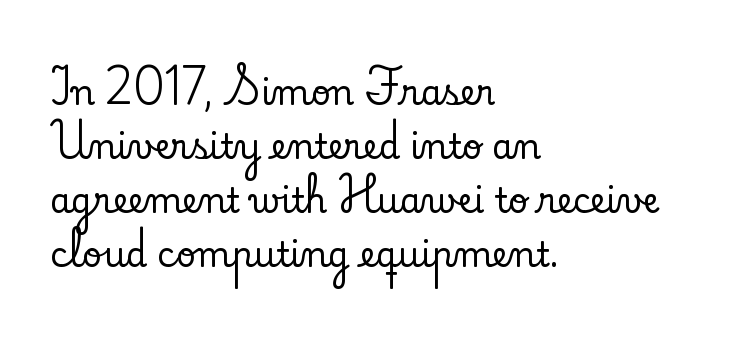
Students, note that the glyphs here touch the page at normal intervals. Character widths vary here, with narrow letters taking less room than wide ones. Line spacing here is normal. This rendering features lettering with no underline. Horizontal alignment here is leftward, the default for most running prose. It's the straight-up-and-down kind of type.
